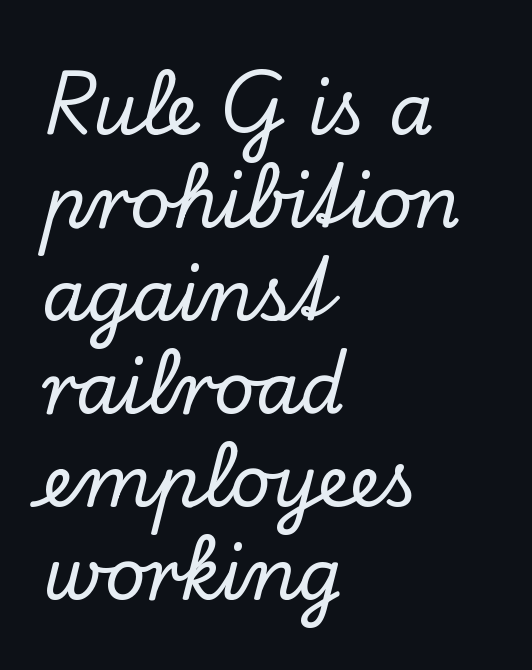
Classification — serif. This rendering uses left alignment, leaving the right contour irregular. Decoration check: the copy has no underline. Rows of type keep a routine distance in the vertical direction.
